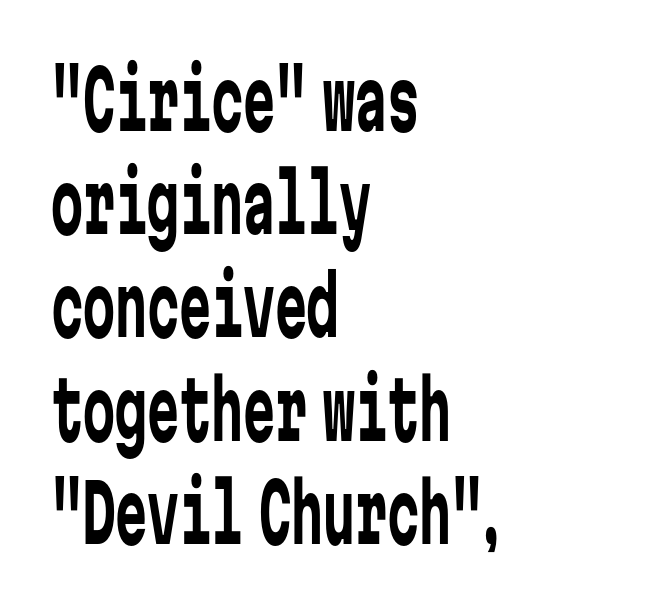
The image shows 80 px regular-weight, condensed sans-serif type, upright, monospaced; set left-aligned, normal line spacing (1.29x), normal letter spacing, not underlined; low stroke contrast and a medium x-height.
